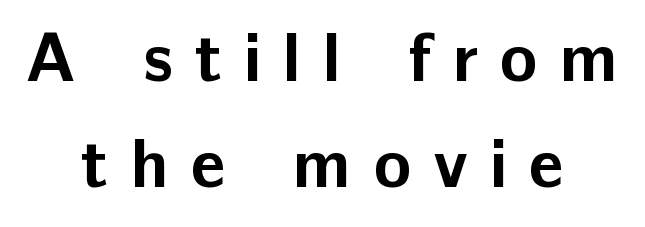
{"serif": "no", "italic": "no", "bold": "yes", "weight": "bold", "width": "normal", "stroke_contrast": "low", "x_height": "medium", "monospaced": "no", "underline": "no", "align": "center", "line_spacing": "normal", "line_spacing_ratio": 1.54, "letter_spacing": "wide", "letter_spacing_em": 0.32, "glyph_px": 69}
